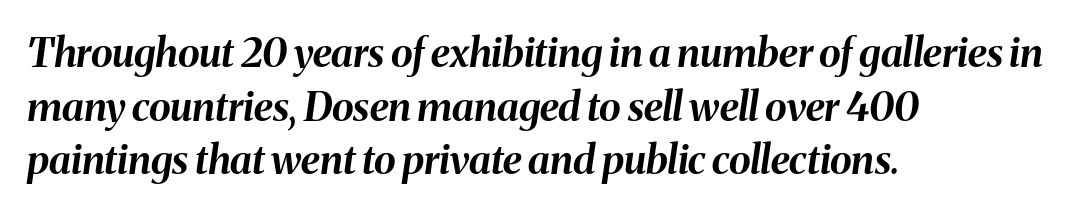
The image shows 40 px bold type, italic (leaning right); set left-aligned, normal line spacing (1.34x), normal letter spacing, not underlined; medium stroke contrast and a medium x-height.
